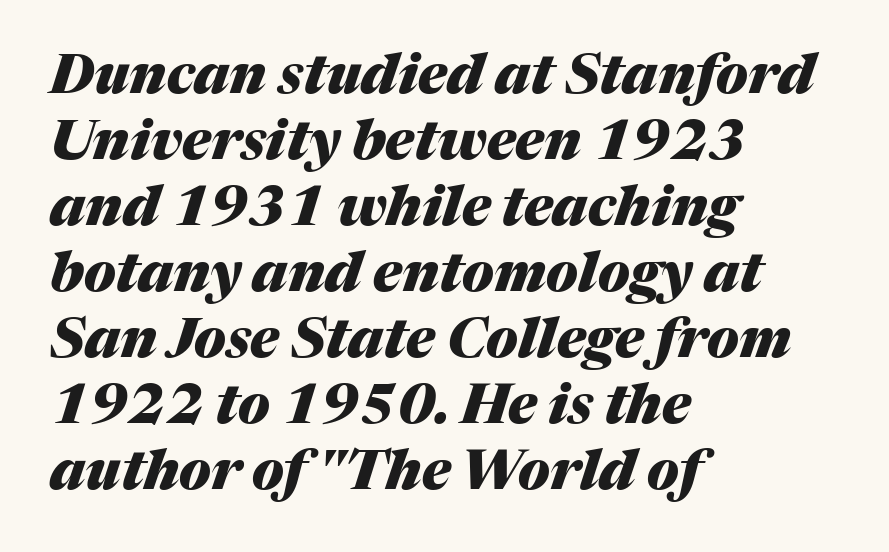
The image shows 55 px heavy type, italic (leaning right); set left-aligned, line spacing 1.2x, normal letter spacing, not underlined; medium stroke contrast and a medium x-height.
